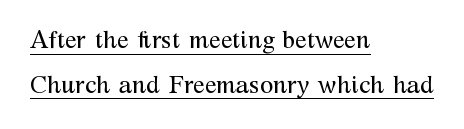
One-word summary of the alignment: left. You can tell it's not italic because the verticals are truly vertical. Between one letter and the next there's only the usual sliver of space. The font sits on the lighter half of the weight spectrum, regular included.
